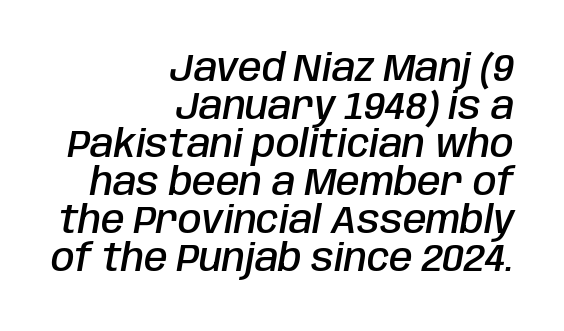
Looks like regular typesetting: each glyph gets only the width it needs. The string is rendered with underlining switched off. There is no visible air inserted between adjacent glyphs. The glyphs have the mass of a demibold cut, below bold.
